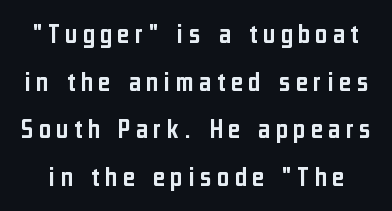
Q: Is the text italic (slanted)? A: No, it is upright.
Q: Is the typeface a serif or a sans-serif typeface? A: Sans-serif.
Q: Is the text underlined? A: No.
Q: Is the spacing between lines tight, normal or loose? A: Normal.
Q: Width (condensed, normal, or wide)? A: Condensed.
Q: Stroke contrast? A: Low.
Q: x-height? A: Medium.
Q: Monospaced? A: No.
